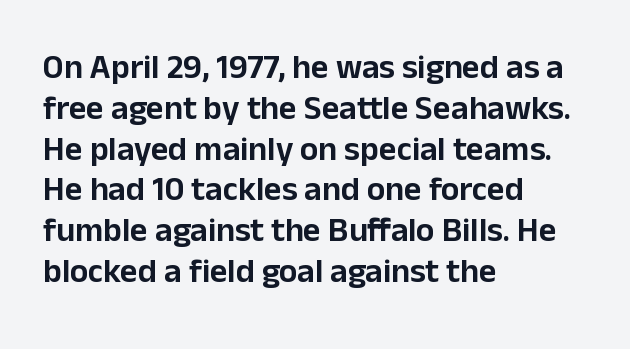
{"serif": "no", "italic": "no", "width": "normal", "stroke_contrast": "low", "x_height": "medium", "monospaced": "no", "underline": "no", "align": "left", "line_spacing_ratio": 1.2, "letter_spacing": "normal", "letter_spacing_em": 0.0, "glyph_px": 34}
